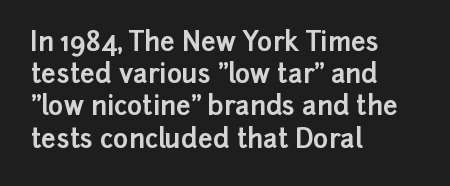
{"italic": "no", "bold": "yes", "underline": "no", "align": "left", "line_spacing_ratio": 1.24, "letter_spacing": "normal", "letter_spacing_em": 0.0, "glyph_px": 26}
